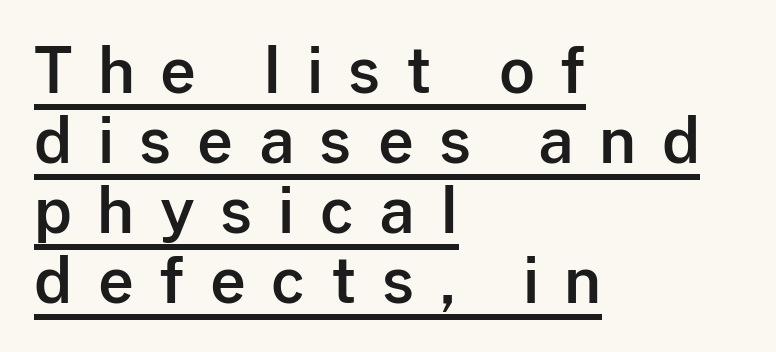
The image shows 62 px sans-serif type, upright; set left-aligned, tight line spacing (1.13x), unusually wide letter spacing (+0.41 em), underlined; low stroke contrast and a medium x-height.
